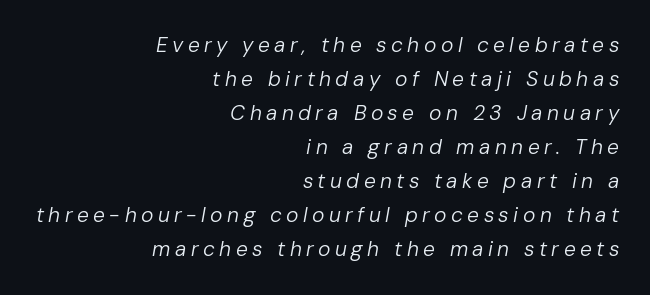
The face looks like a standard text weight, possibly lighter. Notice how descenders clear the ascenders below comfortably — that's standard leading. Short note: letters widely spaced. Words float on clear page, feet unadorned. Line ends are locked; line starts wander. These lines were composed using italics.
